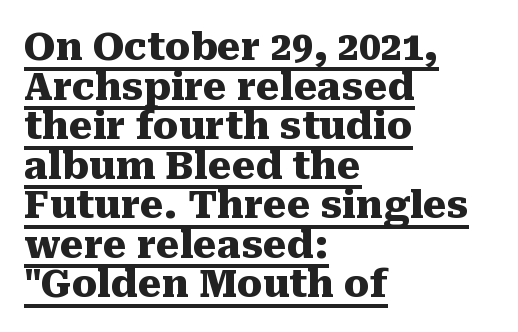
{"serif": "yes", "italic": "no", "bold": "yes", "weight": "heavy", "width": "normal", "stroke_contrast": "medium", "x_height": "medium", "monospaced": "no", "underline": "yes", "align": "left", "line_spacing": "tight", "line_spacing_ratio": 1.04, "letter_spacing": "normal", "letter_spacing_em": 0.0, "glyph_px": 38}
